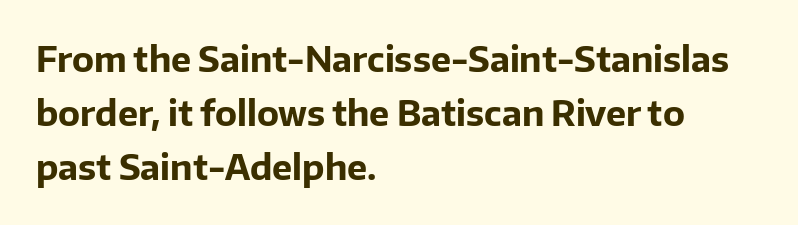
Characters follow at the spacing the type designer built in. Left-aligned paragraph, ragged on the right. Note the varied advance widths — an 'i' is clearly narrower than an 'm'. Its strokes are broad and dark, the hallmark of bold type. Is this a sans? Yes — the strokes have no serifs. What's the leading like? Ordinary, nothing unusual.
